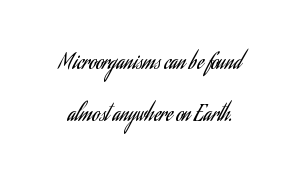
Is there much room between lines? Yes — plenty of vertical air separates them. Look at the tracking — it's just the regular setting, nothing added. Counters stay open thanks to moderate or lighter strokes. The baseline area is clear.
